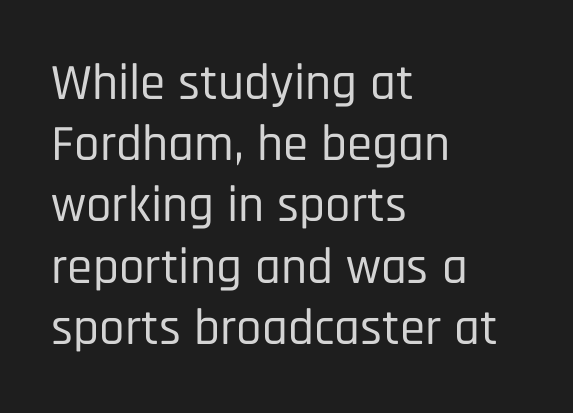
The image shows 51 px condensed sans-serif type, upright; set left-aligned, line spacing 1.2x, normal letter spacing, not underlined; low stroke contrast and a large x-height.
